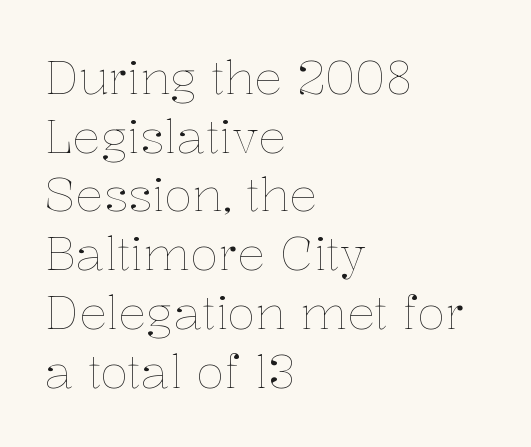
The image shows 47 px thin type, upright; set left-aligned, normal line spacing (1.25x), normal letter spacing, not underlined; low stroke contrast and a medium x-height.
